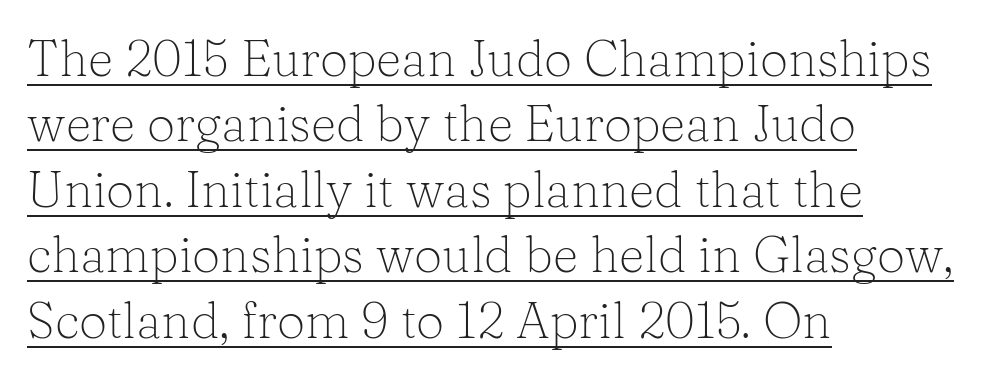
Q: Is the text bold? A: No.
Q: Is the text italic (slanted)? A: No, it is upright.
Q: Is the typeface a serif or a sans-serif typeface? A: Serif.
Q: Is the text underlined? A: Yes.
Q: How is the paragraph aligned? A: Left-aligned.
Q: Is the spacing between letters normal or unusually wide? A: Normal.
Q: Is the spacing between lines tight, normal or loose? A: Normal.
Q: Width (condensed, normal, or wide)? A: Normal.
Q: Stroke contrast? A: Low.
Q: x-height? A: Medium.
Q: Monospaced? A: No.
